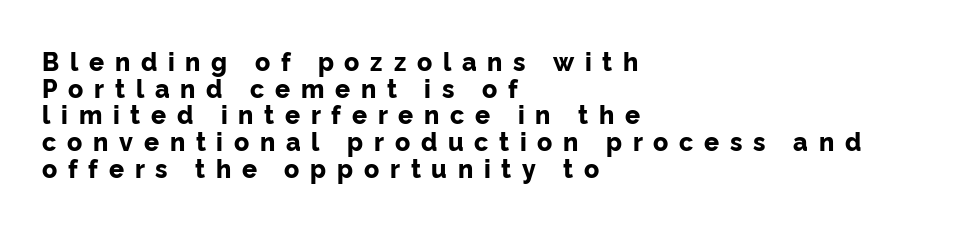
Q: Is the text bold? A: Yes.
Q: Is the text italic (slanted)? A: No, it is upright.
Q: Is the text underlined? A: No.
Q: How is the paragraph aligned? A: Left-aligned.
Q: Is the spacing between letters normal or unusually wide? A: Unusually wide.
Q: Is the spacing between lines tight, normal or loose? A: Tight.
